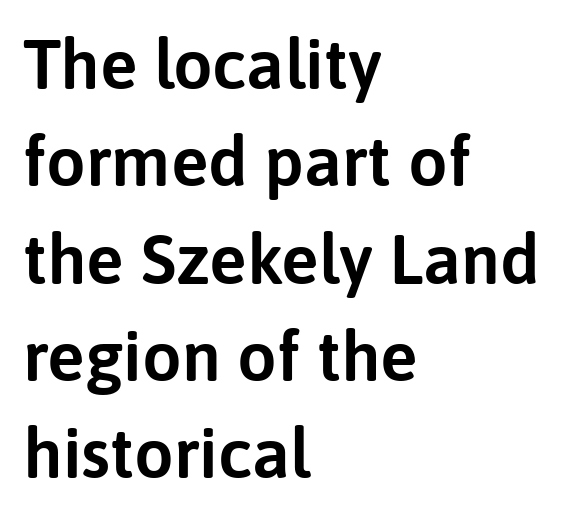
{"serif": "no", "italic": "no", "width": "normal", "stroke_contrast": "low", "x_height": "medium", "monospaced": "no", "underline": "no", "align": "left", "line_spacing": "normal", "line_spacing_ratio": 1.39, "letter_spacing": "normal", "letter_spacing_em": 0.0, "glyph_px": 70}
